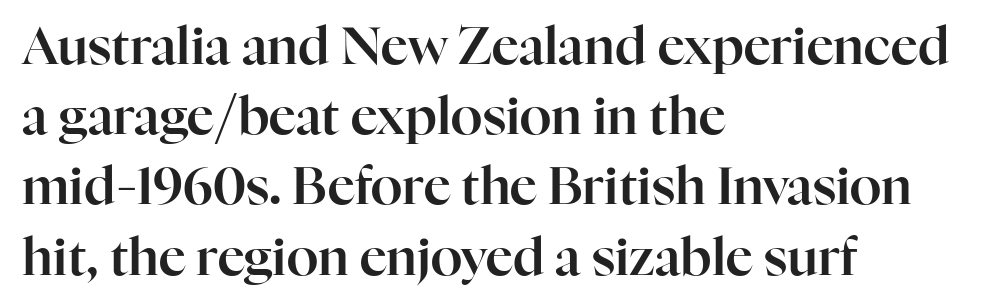
Q: Is the text italic (slanted)? A: No, it is upright.
Q: Is the typeface a serif or a sans-serif typeface? A: Serif.
Q: Is the text underlined? A: No.
Q: How is the paragraph aligned? A: Left-aligned.
Q: Is the spacing between letters normal or unusually wide? A: Normal.
Q: Is the spacing between lines tight, normal or loose? A: Normal.
Q: Width (condensed, normal, or wide)? A: Normal.
Q: Stroke contrast? A: High.
Q: x-height? A: Medium.
Q: Monospaced? A: No.
